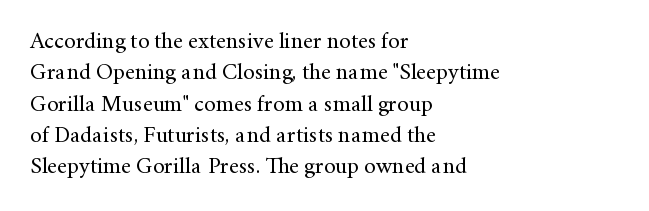
One glance says typical: line gaps are just what's usual. What stands out about the letter spacing? Nothing — it is the standard amount. This reads as an unemphasized weight, regular at the heaviest. The text block is weighted toward the left margin, trailing off unevenly rightward. Descender tails drop into unmarked territory. The specimen reads as upright at a glance.
